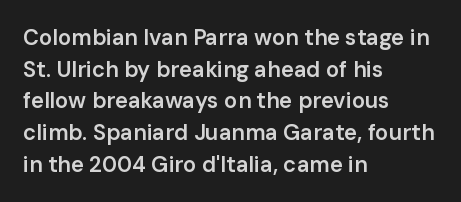
{"italic": "no", "bold": "semi", "underline": "no", "align": "left", "line_spacing": "normal", "line_spacing_ratio": 1.44, "letter_spacing": "normal", "letter_spacing_em": 0.0, "glyph_px": 22}
